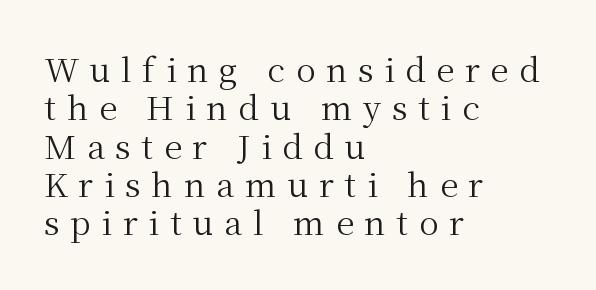
Q: Is the text bold? A: No.
Q: Is the text italic (slanted)? A: No, it is upright.
Q: Is the typeface a serif or a sans-serif typeface? A: Serif.
Q: Is the text underlined? A: No.
Q: How is the paragraph aligned? A: Left-aligned.
Q: Is the spacing between letters normal or unusually wide? A: Unusually wide.
Q: Width (condensed, normal, or wide)? A: Normal.
Q: Stroke contrast? A: Medium.
Q: x-height? A: Medium.
Q: Monospaced? A: No.
